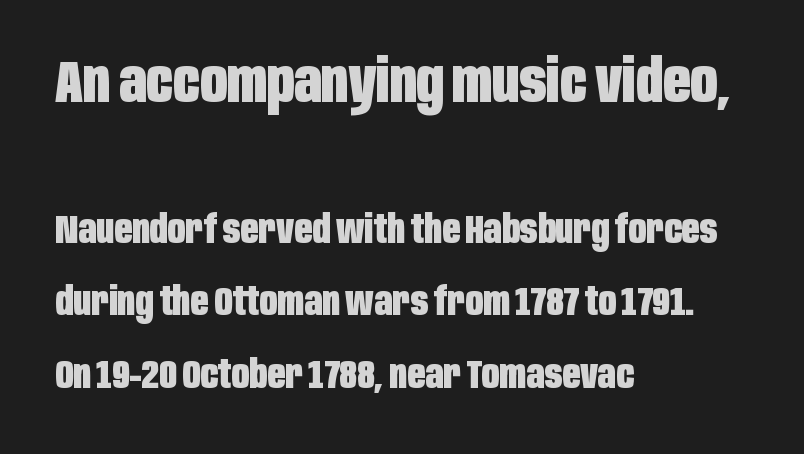
{"serif": "no", "italic": "no", "bold": "yes", "weight": "heavy", "width": "condensed", "stroke_contrast": "low", "x_height": "large", "monospaced": "no", "underline": "no", "align": "left", "line_spacing_ratio": 1.86, "letter_spacing": "normal", "letter_spacing_em": 0.0, "larger_block": "first", "size_ratio": 1.51, "glyph_px": 59}
